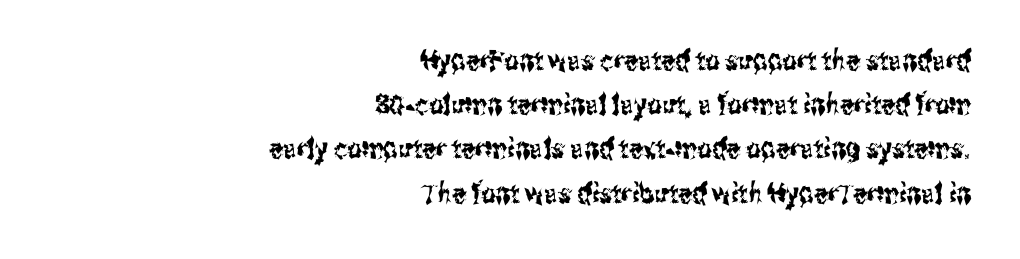
{"serif": "no", "italic": "no", "width": "condensed", "stroke_contrast": "medium", "x_height": "medium", "monospaced": "no", "underline": "no", "align": "right", "line_spacing": "normal", "line_spacing_ratio": 1.58, "letter_spacing": "normal", "letter_spacing_em": 0.0, "glyph_px": 28}
